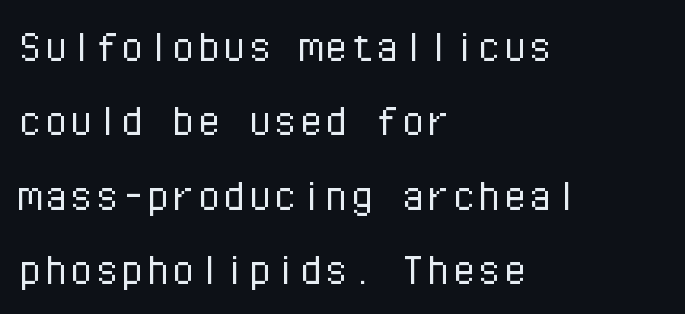
Default kerning and tracking; the words read as compact shapes. Examine the stroke ends and you'll find no serifs. These glyphs show unthickened strokes, regular width or finer. Upright lettering throughout.
